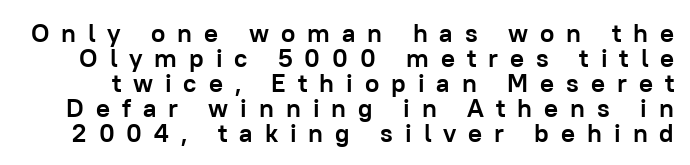
The image shows 26 px bold type, upright; set tight line spacing (0.96x), unusually wide letter spacing (+0.46 em), not underlined.
